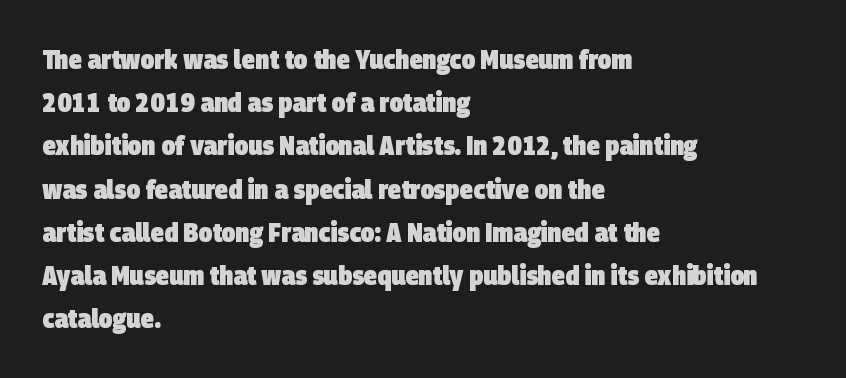
Caption: bold face, heavy strokes. Normally led — the rows are evenly, conventionally spaced. Only glyphs here, with clear space below each row. The rendering keeps characters at their native spacing. All the whitespace from short lines collects on the right.
